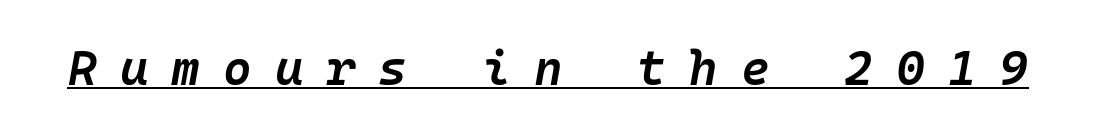
The image shows 49 px semibold type, italic (leaning right), monospaced; set unusually wide letter spacing (+0.47 em), underlined; low stroke contrast and a medium x-height.
